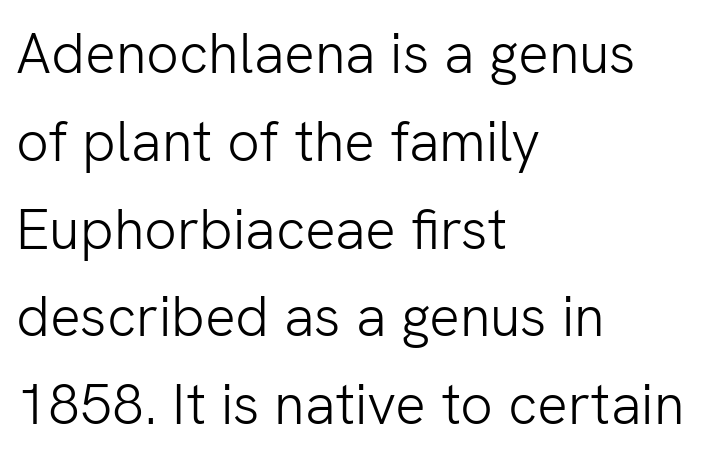
Q: Is the text bold? A: No.
Q: Is the text italic (slanted)? A: No, it is upright.
Q: Is the typeface a serif or a sans-serif typeface? A: Sans-serif.
Q: Is the text underlined? A: No.
Q: How is the paragraph aligned? A: Left-aligned.
Q: Is the spacing between letters normal or unusually wide? A: Normal.
Q: Is the spacing between lines tight, normal or loose? A: Normal.
Q: Width (condensed, normal, or wide)? A: Normal.
Q: Stroke contrast? A: Low.
Q: x-height? A: Medium.
Q: Monospaced? A: No.
